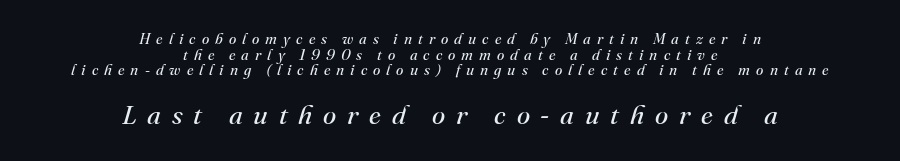
Q: Is the text bold? A: No.
Q: Is the text italic (slanted)? A: Yes, it leans right by about 16 degrees.
Q: Is the text underlined? A: No.
Q: How is the paragraph aligned? A: Centered.
Q: Is the spacing between letters normal or unusually wide? A: Unusually wide.
Q: Is the spacing between lines tight, normal or loose? A: Tight.
Q: Which block of text is set in a larger size, the first (top) or the second (bottom)? A: The second (bottom) one.
